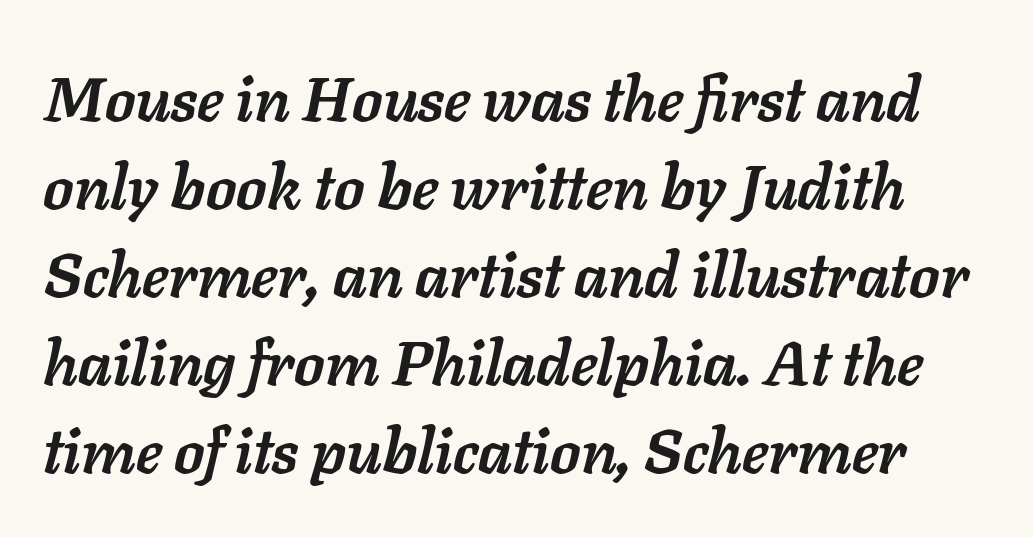
Q: Is the text bold? A: Yes.
Q: Is the text italic (slanted)? A: Yes, it leans right by about 11 degrees.
Q: Is the text underlined? A: No.
Q: Is the spacing between letters normal or unusually wide? A: Normal.
Q: Is the spacing between lines tight, normal or loose? A: Normal.
Q: Width (condensed, normal, or wide)? A: Normal.
Q: Stroke contrast? A: Low.
Q: x-height? A: Medium.
Q: Monospaced? A: No.
